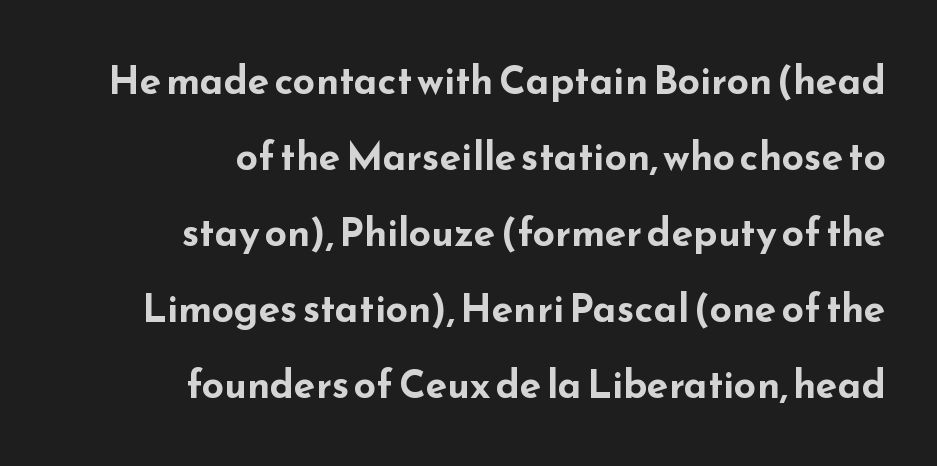
Q: Is the text bold? A: Yes.
Q: Is the text italic (slanted)? A: No, it is upright.
Q: Is the typeface a serif or a sans-serif typeface? A: Sans-serif.
Q: Is the text underlined? A: No.
Q: How is the paragraph aligned? A: Right-aligned.
Q: Is the spacing between letters normal or unusually wide? A: Normal.
Q: Is the spacing between lines tight, normal or loose? A: Loose.
Q: Width (condensed, normal, or wide)? A: Wide.
Q: Stroke contrast? A: Low.
Q: x-height? A: Small.
Q: Monospaced? A: No.
